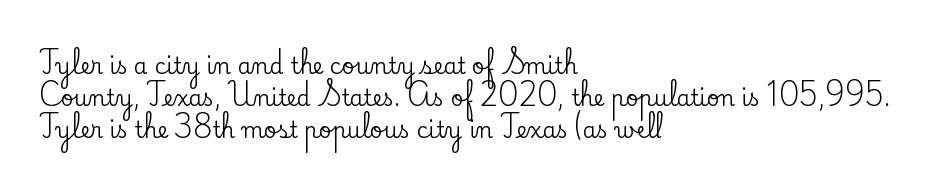
{"italic": "no", "underline": "no", "align": "left", "line_spacing": "normal", "line_spacing_ratio": 1.45, "letter_spacing": "normal", "letter_spacing_em": 0.0, "glyph_px": 22}
